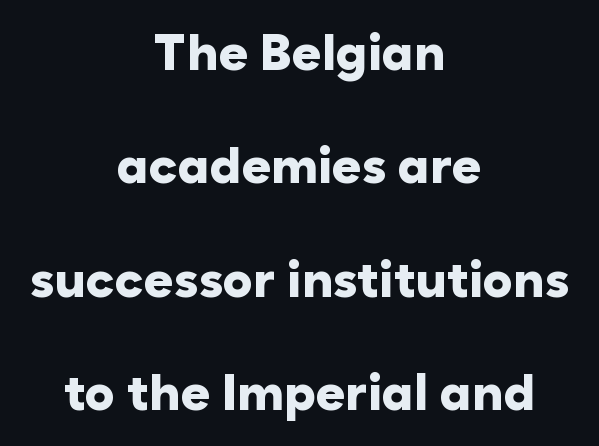
Q: Is the text bold? A: Yes.
Q: Is the text italic (slanted)? A: No, it is upright.
Q: Is the typeface a serif or a sans-serif typeface? A: Sans-serif.
Q: Is the text underlined? A: No.
Q: How is the paragraph aligned? A: Centered.
Q: Is the spacing between letters normal or unusually wide? A: Normal.
Q: Is the spacing between lines tight, normal or loose? A: Loose.
Q: Width (condensed, normal, or wide)? A: Normal.
Q: Stroke contrast? A: Low.
Q: x-height? A: Medium.
Q: Monospaced? A: No.
